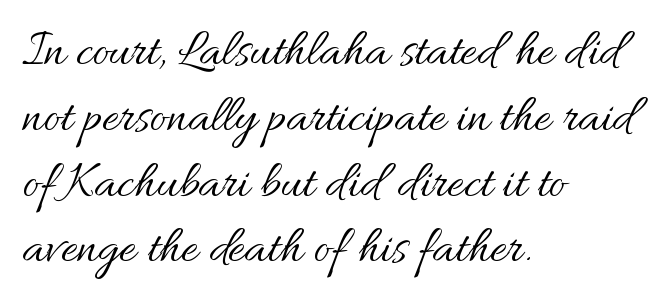
{"bold": "no", "weight": "regular", "width": "normal", "stroke_contrast": "medium", "x_height": "small", "monospaced": "no", "underline": "no", "align": "left", "line_spacing": "normal", "line_spacing_ratio": 1.29, "letter_spacing": "normal", "letter_spacing_em": 0.0, "glyph_px": 51}
